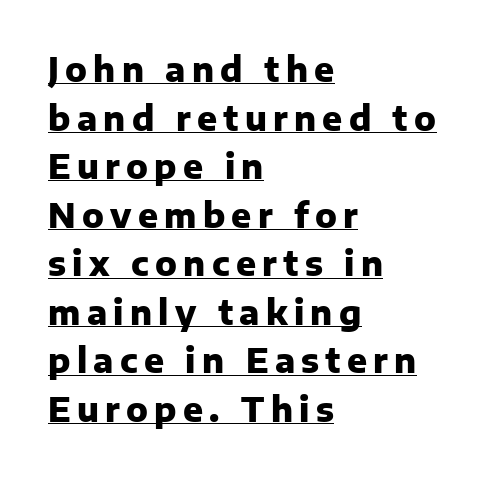
These lines are rendered in a variable-pitch font. Short and long lines alike share a common starting point at left. How would I describe the line gaps? Plain and ordinary. Do the letters lean? They stand straight. Is this a sans? Yes — the strokes have no serifs.
